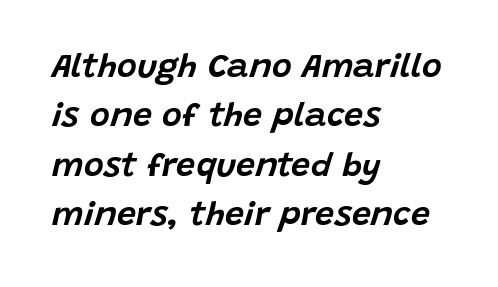
Q: Is the text italic (slanted)? A: Yes, it leans right by about 15 degrees.
Q: Is the text underlined? A: No.
Q: How is the paragraph aligned? A: Left-aligned.
Q: Is the spacing between letters normal or unusually wide? A: Normal.
Q: Is the spacing between lines tight, normal or loose? A: Normal.
Q: Width (condensed, normal, or wide)? A: Normal.
Q: Stroke contrast? A: Low.
Q: x-height? A: Large.
Q: Monospaced? A: No.
